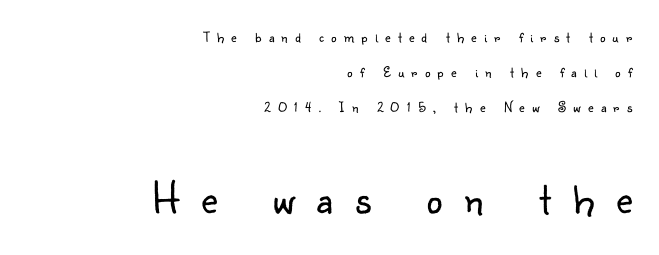
Q: Is the text bold? A: No.
Q: Is the text italic (slanted)? A: No, it is upright.
Q: Is the typeface a serif or a sans-serif typeface? A: Sans-serif.
Q: Is the text underlined? A: No.
Q: How is the paragraph aligned? A: Right-aligned.
Q: Is the spacing between letters normal or unusually wide? A: Unusually wide.
Q: Is the spacing between lines tight, normal or loose? A: Loose.
Q: Which block of text is set in a larger size, the first (top) or the second (bottom)? A: The second (bottom) one.
Q: Width (condensed, normal, or wide)? A: Normal.
Q: Stroke contrast? A: Low.
Q: x-height? A: Small.
Q: Monospaced? A: No.
